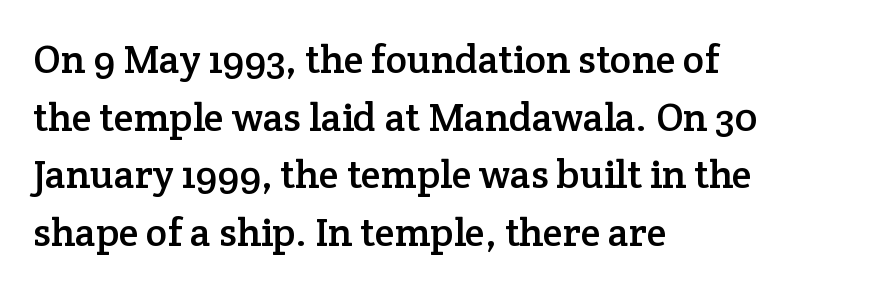
{"serif": "yes", "italic": "no", "width": "normal", "stroke_contrast": "low", "x_height": "medium", "monospaced": "no", "underline": "no", "align": "left", "line_spacing": "normal", "line_spacing_ratio": 1.44, "letter_spacing": "normal", "letter_spacing_em": 0.0, "glyph_px": 40}
